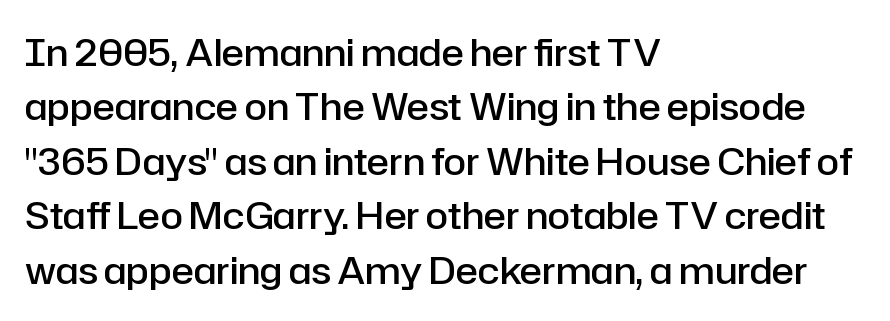
Q: Is the text bold? A: Semi-bold.
Q: Is the text italic (slanted)? A: No, it is upright.
Q: Is the typeface a serif or a sans-serif typeface? A: Sans-serif.
Q: Is the text underlined? A: No.
Q: How is the paragraph aligned? A: Left-aligned.
Q: Is the spacing between letters normal or unusually wide? A: Normal.
Q: Is the spacing between lines tight, normal or loose? A: Normal.
Q: Width (condensed, normal, or wide)? A: Normal.
Q: Stroke contrast? A: Low.
Q: x-height? A: Medium.
Q: Monospaced? A: No.
